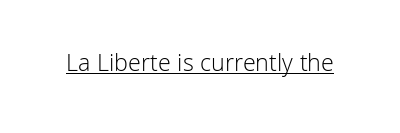
{"italic": "no", "bold": "no", "underline": "yes", "letter_spacing": "normal", "letter_spacing_em": 0.0, "glyph_px": 25}
